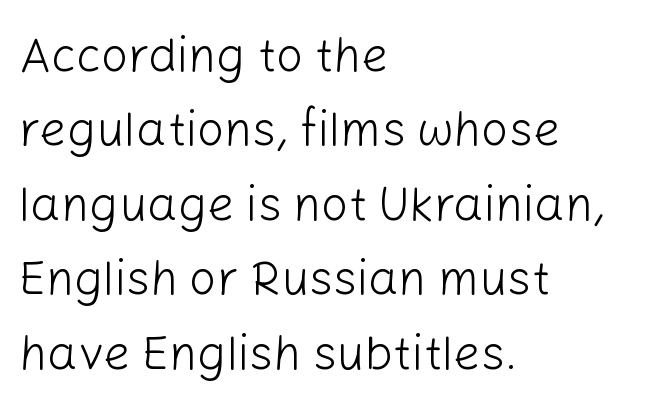
The image shows 48 px light sans-serif type, upright; set left-aligned, normal line spacing (1.55x), normal letter spacing, not underlined; low stroke contrast and a medium x-height.
